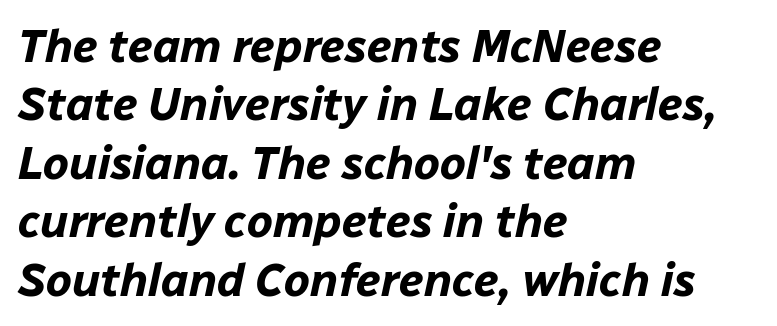
The image shows 46 px bold type, italic (leaning right); set left-aligned, normal line spacing (1.27x), normal letter spacing, not underlined; low stroke contrast and a medium x-height.
